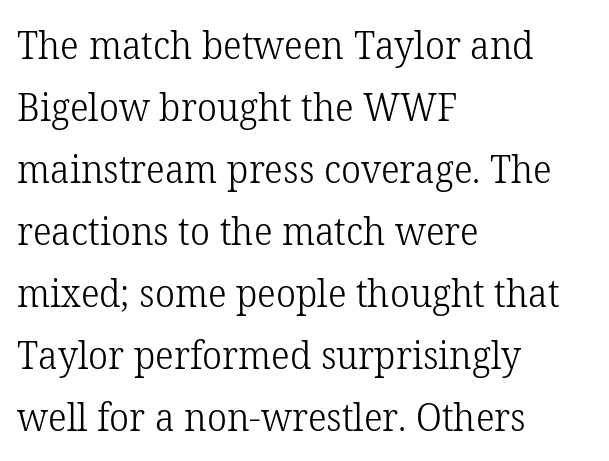
The font's upright variant was chosen for this text. The weight tops out at a normal text grade. Quick note: underline off. Left-aligned paragraph, ragged on the right.
